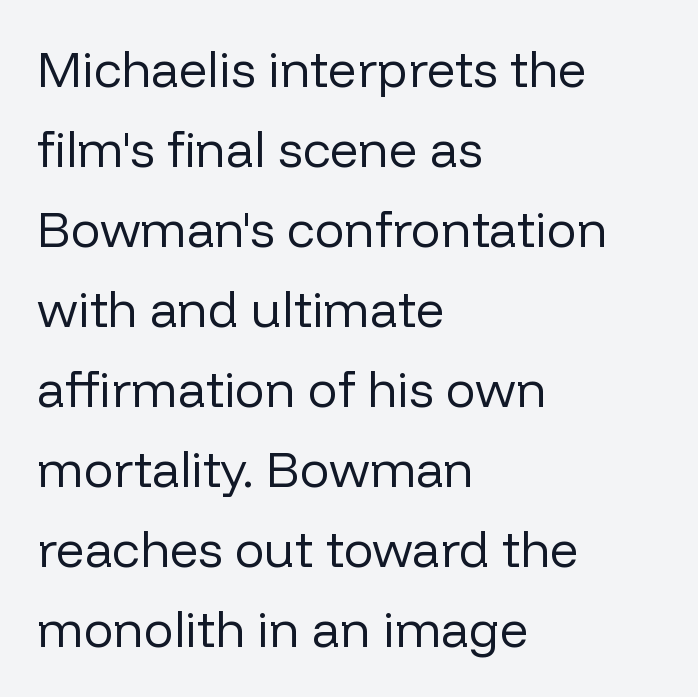
The image shows 50 px regular-weight sans-serif type, upright; set left-aligned, normal line spacing (1.6x), normal letter spacing, not underlined; low stroke contrast and a medium x-height.
